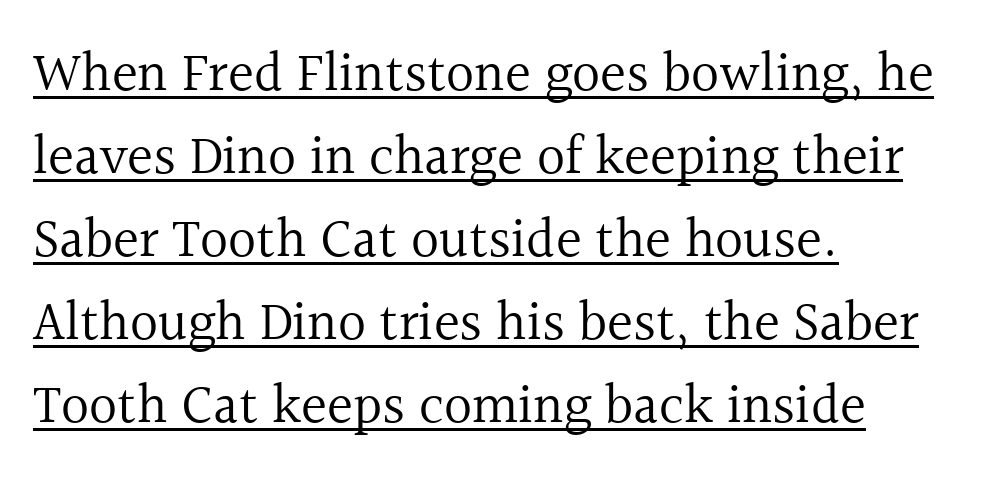
The image shows 55 px regular-weight serif type, upright; set left-aligned, normal line spacing (1.51x), normal letter spacing, underlined; a medium x-height.
